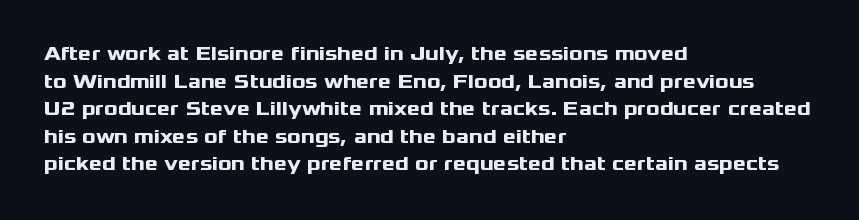
Q: Is the text bold? A: Yes.
Q: Is the text italic (slanted)? A: No, it is upright.
Q: Is the text underlined? A: No.
Q: How is the paragraph aligned? A: Left-aligned.
Q: Is the spacing between letters normal or unusually wide? A: Normal.
Q: Is the spacing between lines tight, normal or loose? A: Normal.
